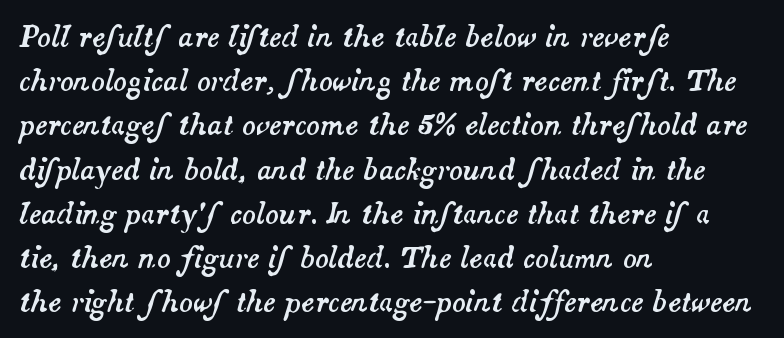
Vertically, the passage feels balanced, rows spaced as you'd expect. The axis of the letterforms is tilted away from vertical. Type without underlining. Spacing verdict: proportional, widths tailored to each character. Horizontal alignment here is leftward, the default for most running prose.
